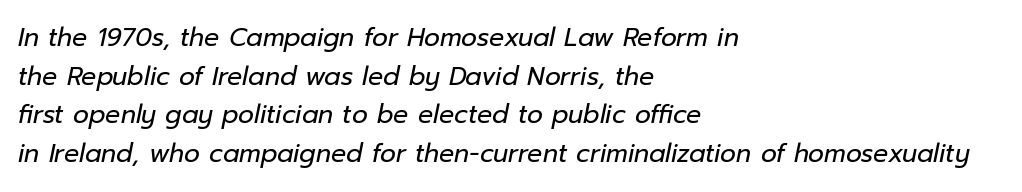
{"italic": "yes", "lean": "right", "slant_degrees": 12, "bold": "no", "underline": "no", "align": "left", "line_spacing": "normal", "line_spacing_ratio": 1.55, "letter_spacing": "normal", "letter_spacing_em": 0.0, "glyph_px": 25}
